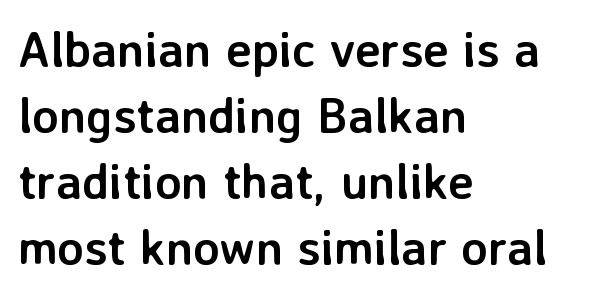
Glyph-to-glyph distance matches everyday printed text. Underline: absent. Observe the absence of serifs on each vertical stroke in this sample. Leftover space on each line is placed entirely after the last word.
